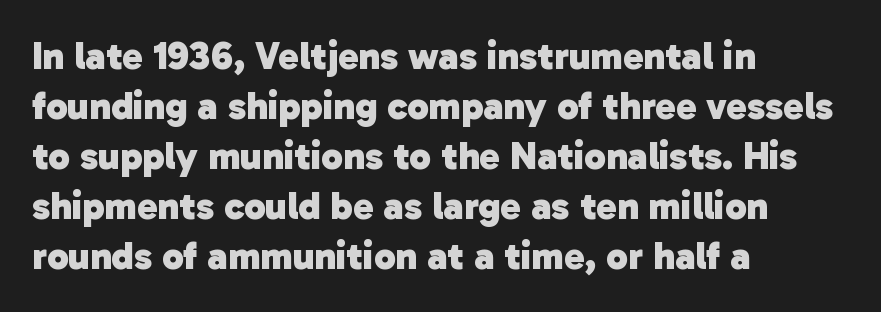
The image shows 39 px heavy sans-serif type; set left-aligned, normal line spacing (1.28x), normal letter spacing, not underlined; low stroke contrast and a medium x-height.
